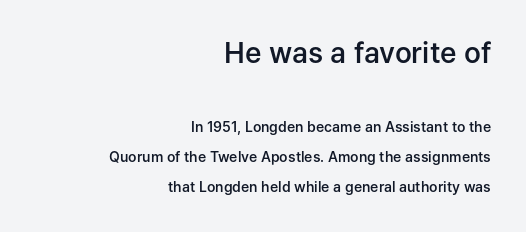
Q: Is the text bold? A: Semi-bold.
Q: Is the text italic (slanted)? A: No, it is upright.
Q: Is the typeface a serif or a sans-serif typeface? A: Sans-serif.
Q: Is the text underlined? A: No.
Q: How is the paragraph aligned? A: Right-aligned.
Q: Is the spacing between letters normal or unusually wide? A: Normal.
Q: Is the spacing between lines tight, normal or loose? A: Loose.
Q: Which block of text is set in a larger size, the first (top) or the second (bottom)? A: The first (top) one.
Q: Width (condensed, normal, or wide)? A: Normal.
Q: Stroke contrast? A: Low.
Q: x-height? A: Medium.
Q: Monospaced? A: No.
